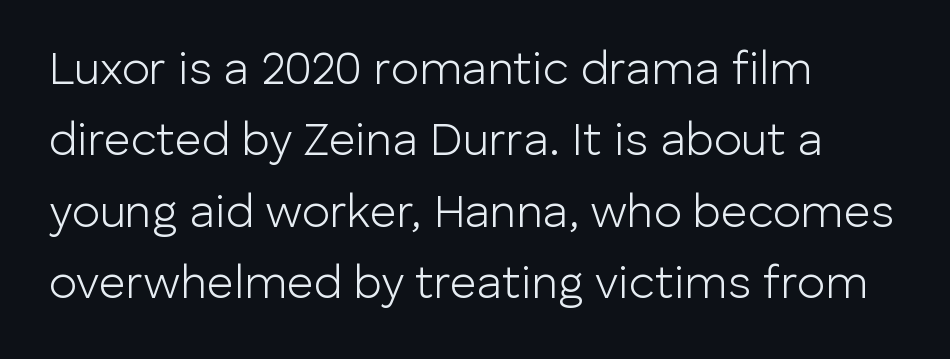
{"serif": "no", "italic": "no", "bold": "no", "weight": "light", "width": "normal", "stroke_contrast": "low", "x_height": "medium", "monospaced": "no", "underline": "no", "align": "left", "line_spacing": "normal", "line_spacing_ratio": 1.55, "letter_spacing": "normal", "letter_spacing_em": 0.0, "glyph_px": 46}
